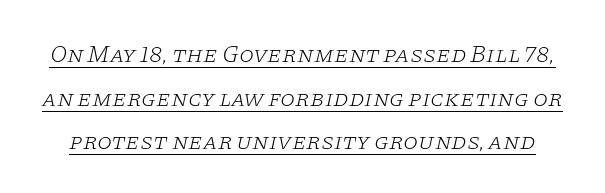
{"italic": "yes", "lean": "right", "slant_degrees": 11, "bold": "no", "underline": "yes", "line_spacing_ratio": 1.82, "letter_spacing": "normal", "letter_spacing_em": 0.0, "glyph_px": 24}
